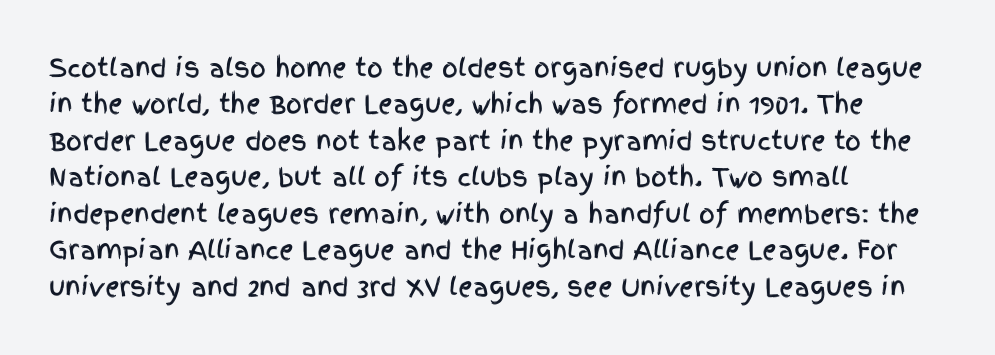
{"italic": "no", "underline": "no", "align": "left", "line_spacing": "normal", "line_spacing_ratio": 1.46, "letter_spacing": "normal", "letter_spacing_em": 0.0, "glyph_px": 25}
